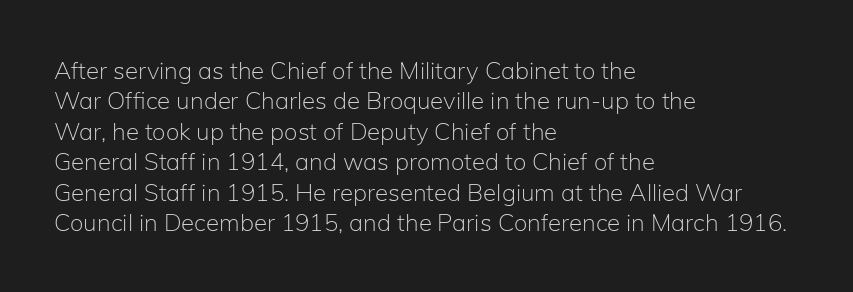
Q: Is the text bold? A: No.
Q: Is the text italic (slanted)? A: No, it is upright.
Q: Is the text underlined? A: No.
Q: How is the paragraph aligned? A: Left-aligned.
Q: Is the spacing between letters normal or unusually wide? A: Normal.
Q: Is the spacing between lines tight, normal or loose? A: Normal.
